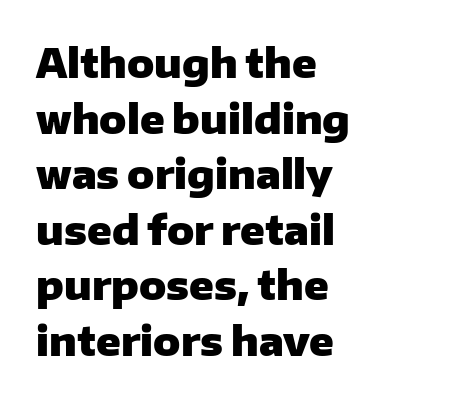
The image shows 40 px heavy sans-serif type, upright; set left-aligned, normal line spacing (1.39x), normal letter spacing, not underlined; low stroke contrast and a medium x-height.
